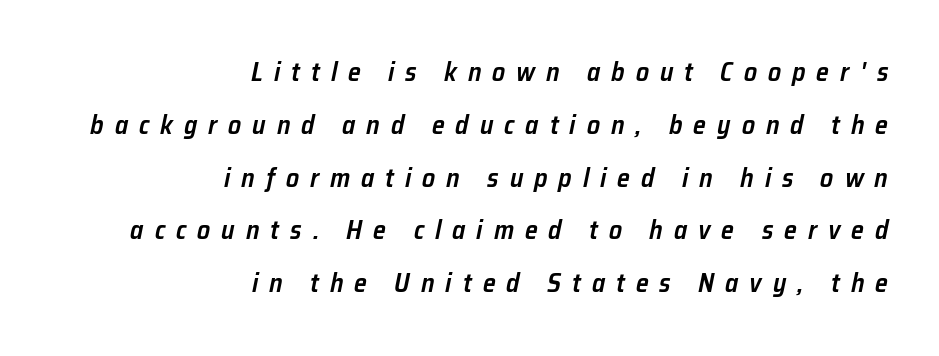
Is the type bold? Partly — it's a semibold, heavier than regular but not fully bold. Slanted lettering throughout. The leading is generous, giving the passage an open texture. The text block is weighted toward the right margin, trailing off unevenly leftward. The tracking jumps out immediately: characters are airy and widely separated. The glyphs are unaccompanied by any horizontal stroke below them.
